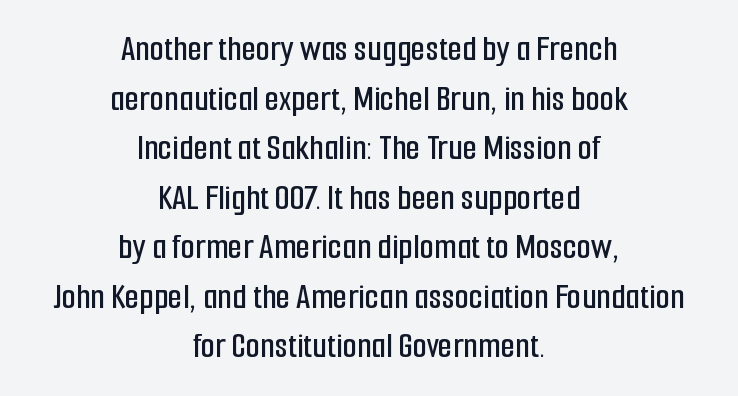
Q: Is the text italic (slanted)? A: No, it is upright.
Q: Is the typeface a serif or a sans-serif typeface? A: Sans-serif.
Q: Is the text underlined? A: No.
Q: How is the paragraph aligned? A: Centered.
Q: Is the spacing between letters normal or unusually wide? A: Normal.
Q: Is the spacing between lines tight, normal or loose? A: Normal.
Q: Width (condensed, normal, or wide)? A: Condensed.
Q: Stroke contrast? A: Low.
Q: x-height? A: Medium.
Q: Monospaced? A: No.
